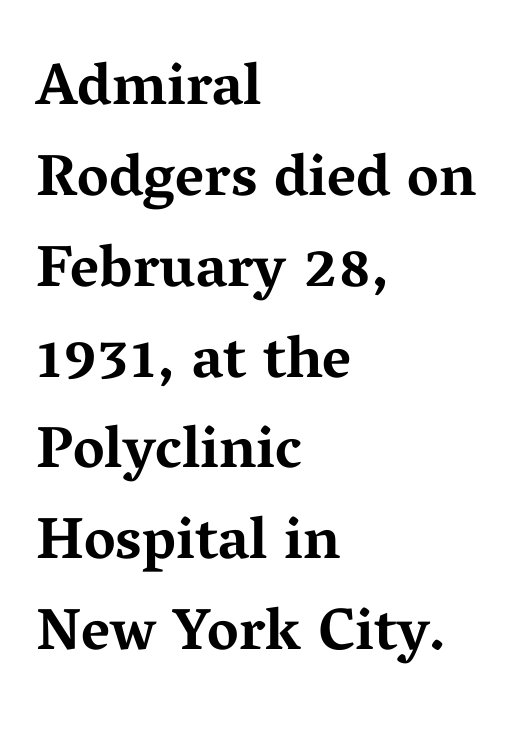
Does the weight exceed regular? Yes, all the way to bold. The horizontal fit of the characters is conventional and even. This sample uses a serif face. Do the characters align in a grid? No, the font is proportional. The font's upright variant was chosen for this text. The specimen omits any rule beneath the text block's lines.
